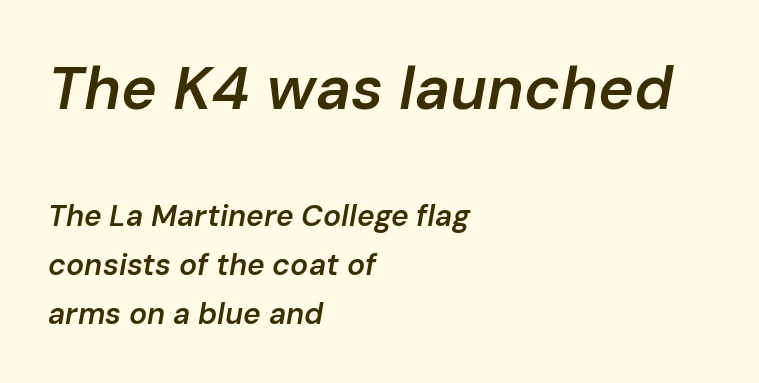
A typesetter would call this zero additional tracking. Nobody drew a line under any word here. Does the weight exceed regular? Yes, but only to semibold. When letters slant like this, we call the style italic.
